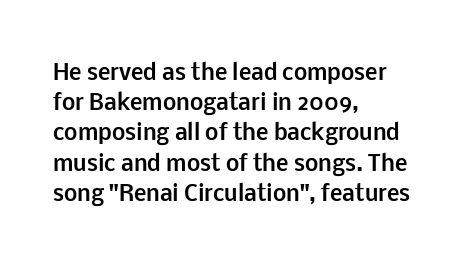
{"italic": "no", "bold": "yes", "underline": "no", "align": "left", "line_spacing": "normal", "line_spacing_ratio": 1.44, "letter_spacing": "normal", "letter_spacing_em": 0.0, "glyph_px": 21}
